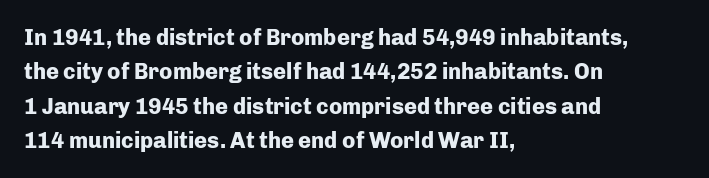
Q: Is the text bold? A: Yes.
Q: Is the text italic (slanted)? A: No, it is upright.
Q: Is the text underlined? A: No.
Q: How is the paragraph aligned? A: Left-aligned.
Q: Is the spacing between letters normal or unusually wide? A: Normal.
Q: Is the spacing between lines tight, normal or loose? A: Normal.
